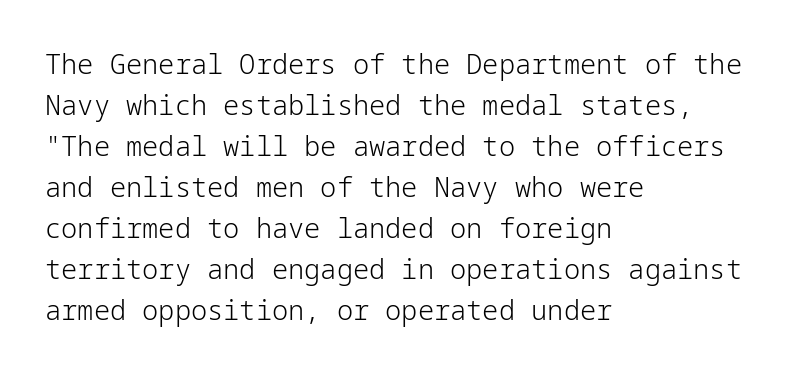
The image shows 27 px text type, upright; set left-aligned, normal line spacing (1.52x), normal letter spacing, not underlined.
